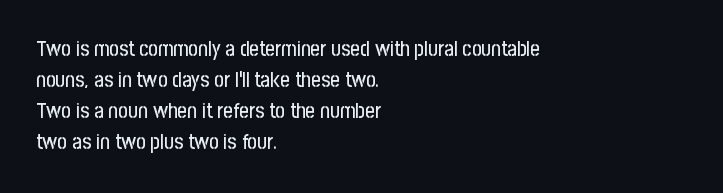
The image shows 21 px text type, upright; set left-aligned, normal line spacing (1.48x), normal letter spacing, not underlined.
